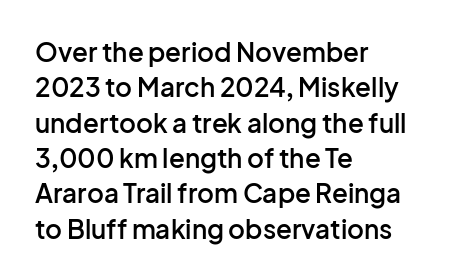
Q: Is the text bold? A: Semi-bold.
Q: Is the text italic (slanted)? A: No, it is upright.
Q: Is the text underlined? A: No.
Q: How is the paragraph aligned? A: Left-aligned.
Q: Is the spacing between letters normal or unusually wide? A: Normal.
Q: Is the spacing between lines tight, normal or loose? A: Normal.
